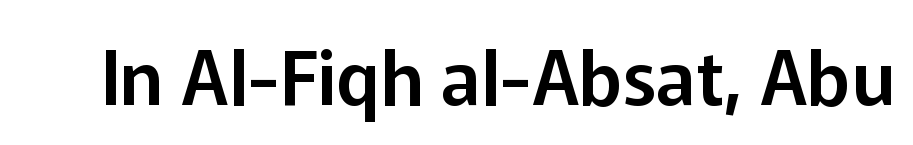
Q: Is the text italic (slanted)? A: No, it is upright.
Q: Is the typeface a serif or a sans-serif typeface? A: Sans-serif.
Q: Is the text underlined? A: No.
Q: Is the spacing between letters normal or unusually wide? A: Normal.
Q: Width (condensed, normal, or wide)? A: Normal.
Q: Stroke contrast? A: Low.
Q: x-height? A: Medium.
Q: Monospaced? A: No.
